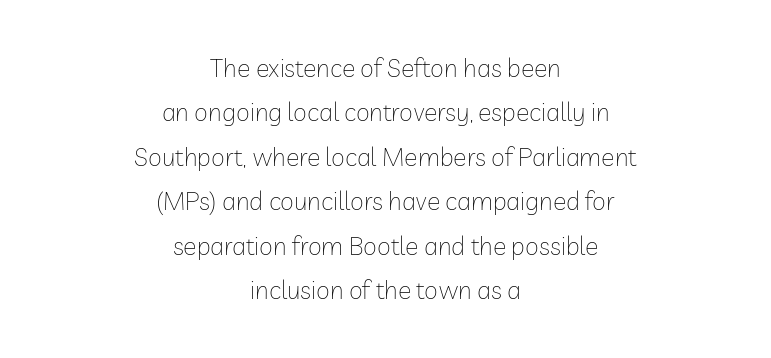
Q: Is the text bold? A: No.
Q: Is the text italic (slanted)? A: No, it is upright.
Q: Is the text underlined? A: No.
Q: How is the paragraph aligned? A: Centered.
Q: Is the spacing between letters normal or unusually wide? A: Normal.
